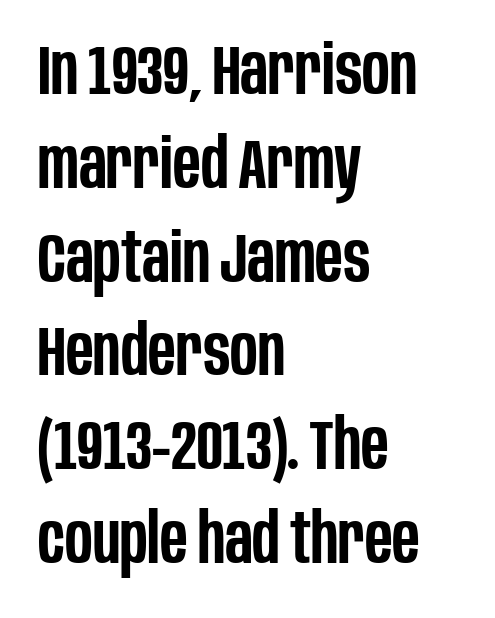
Q: Is the text bold? A: Semi-bold.
Q: Is the text italic (slanted)? A: No, it is upright.
Q: Is the typeface a serif or a sans-serif typeface? A: Sans-serif.
Q: Is the text underlined? A: No.
Q: How is the paragraph aligned? A: Left-aligned.
Q: Is the spacing between letters normal or unusually wide? A: Normal.
Q: Is the spacing between lines tight, normal or loose? A: Normal.
Q: Width (condensed, normal, or wide)? A: Condensed.
Q: Stroke contrast? A: Low.
Q: x-height? A: Large.
Q: Monospaced? A: No.
